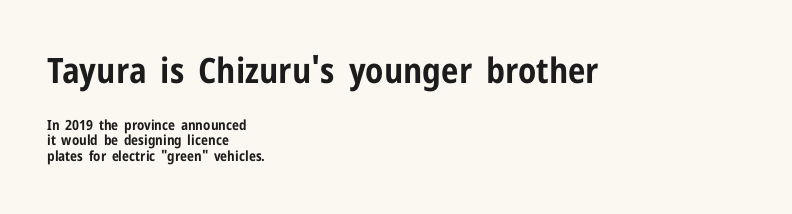
Q: Is the text bold? A: Yes.
Q: Is the text italic (slanted)? A: No, it is upright.
Q: Is the typeface a serif or a sans-serif typeface? A: Sans-serif.
Q: Is the text underlined? A: No.
Q: How is the paragraph aligned? A: Left-aligned.
Q: Is the spacing between letters normal or unusually wide? A: Normal.
Q: Is the spacing between lines tight, normal or loose? A: Tight.
Q: Which block of text is set in a larger size, the first (top) or the second (bottom)? A: The first (top) one.
Q: Width (condensed, normal, or wide)? A: Condensed.
Q: Stroke contrast? A: Low.
Q: x-height? A: Medium.
Q: Monospaced? A: No.
